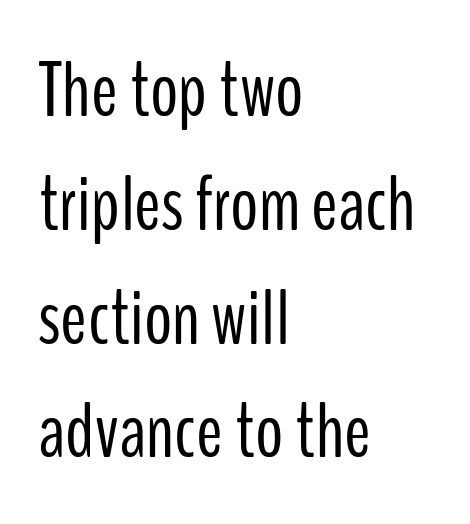
{"serif": "no", "italic": "no", "bold": "no", "weight": "light", "width": "condensed", "stroke_contrast": "low", "x_height": "medium", "monospaced": "no", "underline": "no", "align": "left", "line_spacing": "normal", "line_spacing_ratio": 1.44, "letter_spacing": "normal", "letter_spacing_em": 0.0, "glyph_px": 79}
